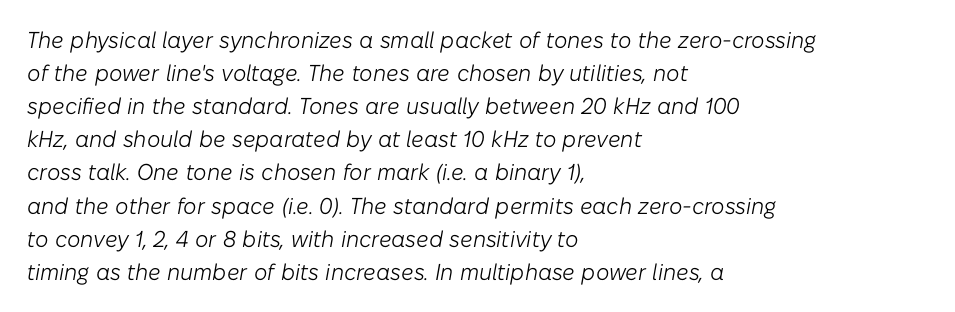
Bold? No — there's no thickening of the strokes. Descender tails drop into unmarked territory. Spacing between characters is what you'd get straight out of the box. Looking at the ascenders, they clearly lean.
